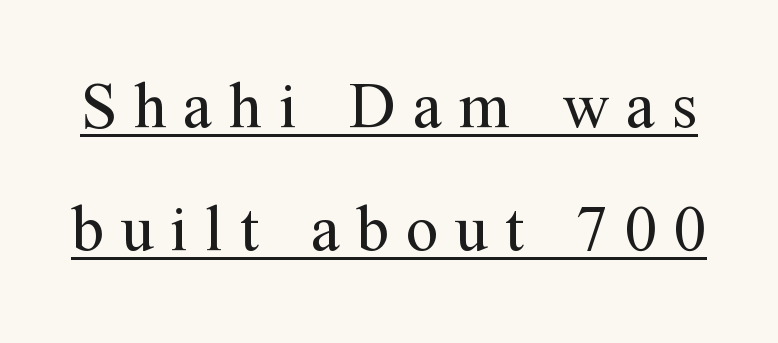
Airy leading. The glyphs in this specimen are seriffed. The letters advance in unequal steps, a hallmark of proportional type. Rendered with straight, roman letterforms. The specimen includes a rule beneath the text block's lines. Caption: face not bold, strokes unweighted.
